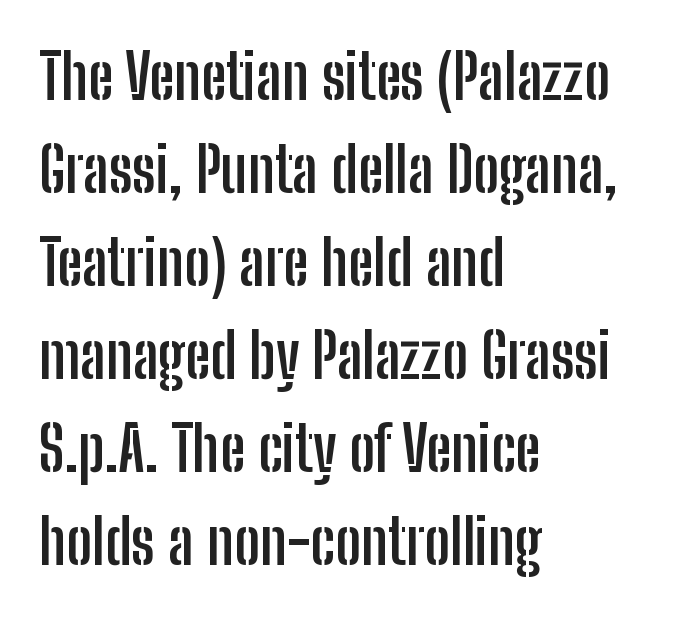
{"serif": "no", "italic": "no", "bold": "yes", "weight": "semibold", "width": "condensed", "stroke_contrast": "low", "x_height": "medium", "monospaced": "no", "underline": "no", "align": "left", "line_spacing": "normal", "line_spacing_ratio": 1.5, "letter_spacing": "normal", "letter_spacing_em": 0.0, "glyph_px": 62}
